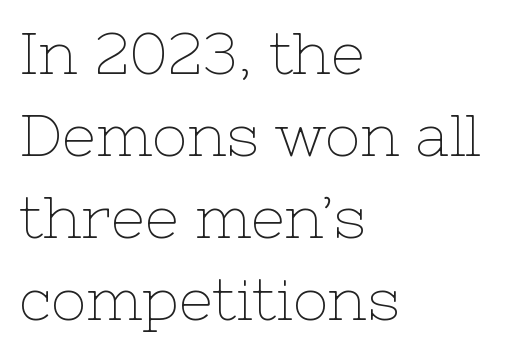
{"serif": "yes", "italic": "no", "bold": "no", "weight": "thin", "width": "normal", "stroke_contrast": "low", "x_height": "medium", "monospaced": "no", "underline": "no", "align": "left", "line_spacing": "normal", "line_spacing_ratio": 1.39, "letter_spacing": "normal", "letter_spacing_em": 0.0, "glyph_px": 59}
